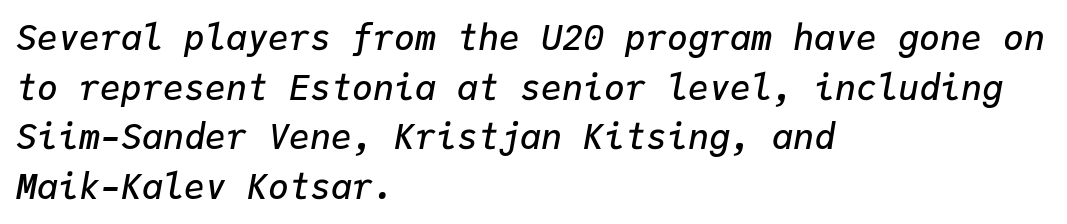
Q: Is the text bold? A: Semi-bold.
Q: Is the text italic (slanted)? A: Yes, it leans right by about 9 degrees.
Q: Is the text underlined? A: No.
Q: How is the paragraph aligned? A: Left-aligned.
Q: Is the spacing between letters normal or unusually wide? A: Normal.
Q: Is the spacing between lines tight, normal or loose? A: Normal.
Q: Width (condensed, normal, or wide)? A: Normal.
Q: Stroke contrast? A: Low.
Q: x-height? A: Medium.
Q: Monospaced? A: Yes.
